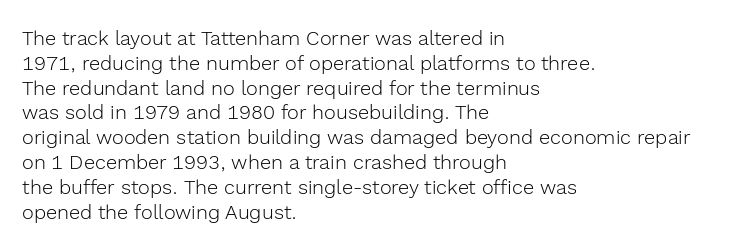
Q: Is the text bold? A: No.
Q: Is the text italic (slanted)? A: No, it is upright.
Q: Is the text underlined? A: No.
Q: How is the paragraph aligned? A: Left-aligned.
Q: Is the spacing between letters normal or unusually wide? A: Normal.
